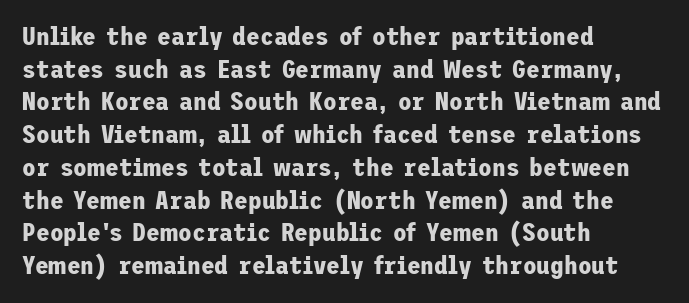
You could call the tracking neutral — neither tight nor loose. Ordinary non-slanted type is in use. Heavy, bold letterforms. Does the copy run flush right? No — it runs flush left. Regular leading.
